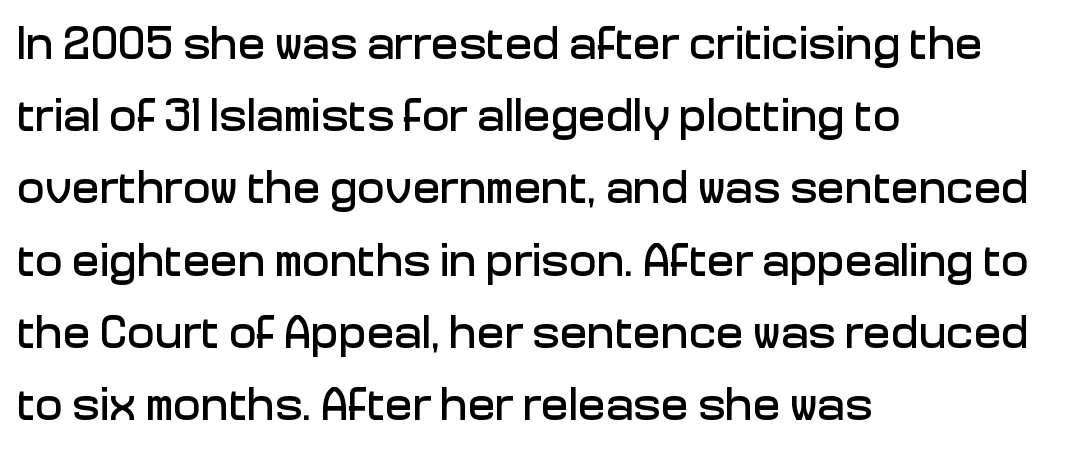
Between one letter and the next there's only the usual sliver of space. Do the letters lean? They stand straight. Font category for this specimen: sans-serif. The space beneath each line is pristine and unruled.
